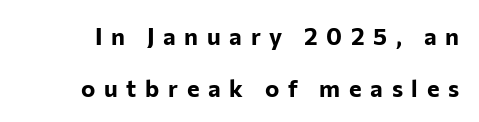
The image shows 24 px bold type, upright; set loose line spacing (2.15x), unusually wide letter spacing (+0.36 em), not underlined.
